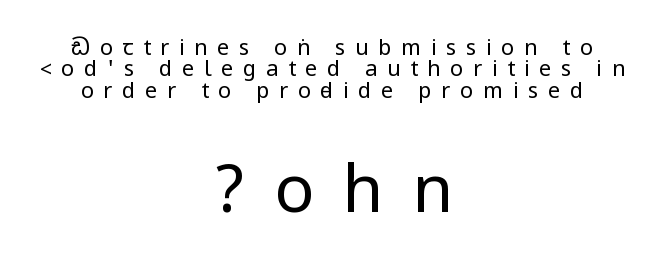
Q: Is the text bold? A: No.
Q: Is the text italic (slanted)? A: No, it is upright.
Q: Is the typeface a serif or a sans-serif typeface? A: Sans-serif.
Q: Is the text underlined? A: No.
Q: How is the paragraph aligned? A: Centered.
Q: Is the spacing between letters normal or unusually wide? A: Unusually wide.
Q: Is the spacing between lines tight, normal or loose? A: Tight.
Q: Which block of text is set in a larger size, the first (top) or the second (bottom)? A: The second (bottom) one.
Q: Width (condensed, normal, or wide)? A: Condensed.
Q: Stroke contrast? A: Low.
